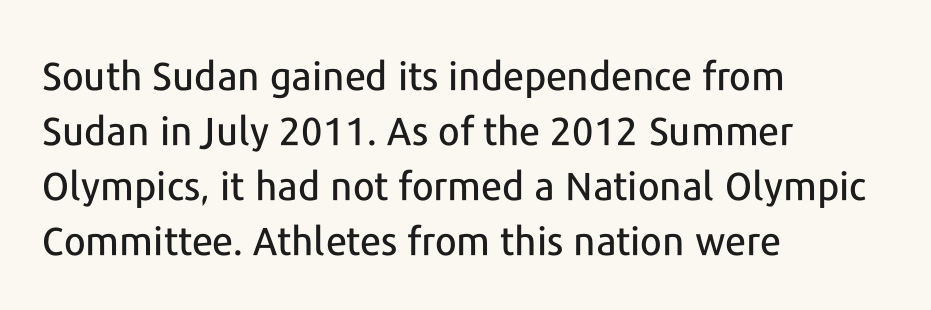
The image shows 39 px sans-serif type, upright; set left-aligned, normal line spacing (1.41x), normal letter spacing, not underlined; low stroke contrast and a medium x-height.
